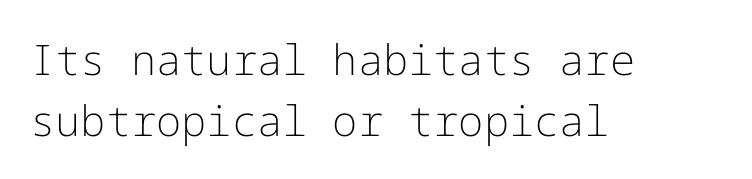
The image shows 42 px light sans-serif type, upright; set left-aligned, normal line spacing (1.45x), normal letter spacing, not underlined; low stroke contrast and a medium x-height.
